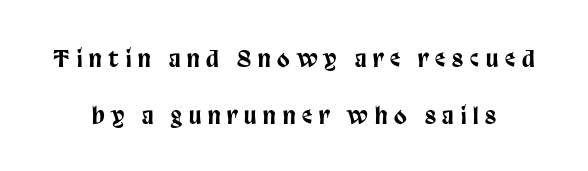
{"italic": "no", "underline": "no", "line_spacing": "loose", "line_spacing_ratio": 2.46, "letter_spacing": "wide", "letter_spacing_em": 0.3, "glyph_px": 23}
